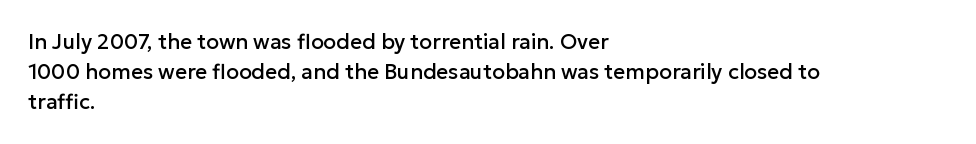
The image shows 21 px text type, upright; set left-aligned, normal line spacing (1.43x), normal letter spacing, not underlined.
